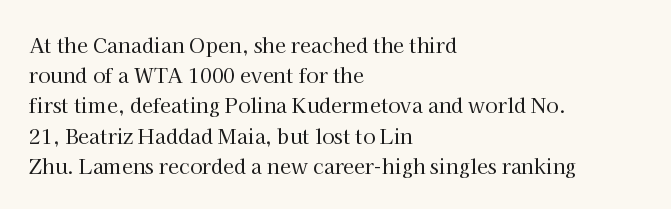
Q: Is the text bold? A: No.
Q: Is the text italic (slanted)? A: No, it is upright.
Q: Is the text underlined? A: No.
Q: How is the paragraph aligned? A: Left-aligned.
Q: Is the spacing between letters normal or unusually wide? A: Normal.
Q: Is the spacing between lines tight, normal or loose? A: Normal.
